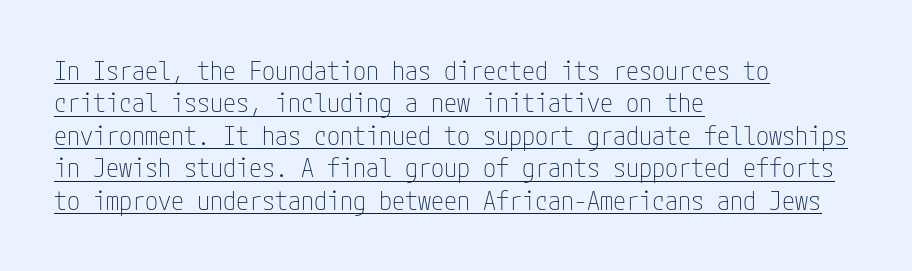
The image shows 26 px text type, upright; set left-aligned, normal line spacing (1.25x), normal letter spacing, underlined.
